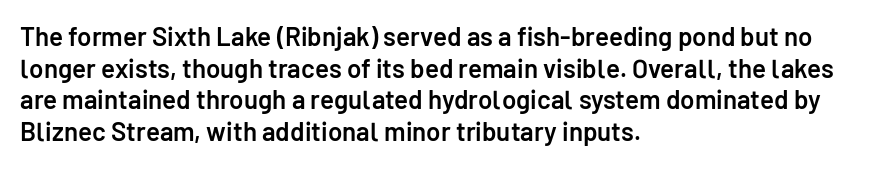
The image shows 26 px text type, upright; set left-aligned, line spacing 1.22x, normal letter spacing, not underlined.
